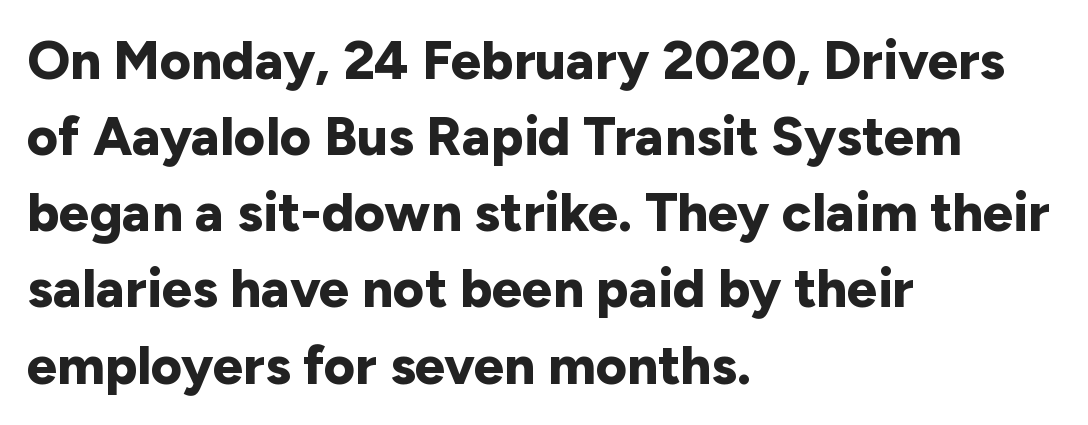
{"serif": "no", "italic": "no", "bold": "yes", "weight": "bold", "width": "normal", "stroke_contrast": "low", "x_height": "medium", "monospaced": "no", "underline": "no", "align": "left", "line_spacing": "normal", "line_spacing_ratio": 1.41, "letter_spacing": "normal", "letter_spacing_em": 0.0, "glyph_px": 54}
